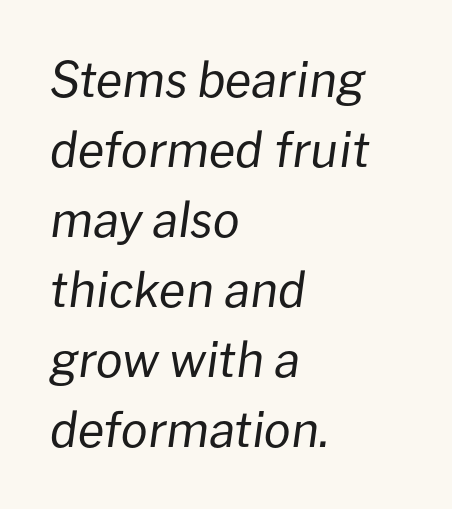
{"italic": "yes", "lean": "right", "slant_degrees": 8, "bold": "no", "weight": "regular", "width": "normal", "stroke_contrast": "low", "x_height": "medium", "monospaced": "no", "underline": "no", "align": "left", "line_spacing": "normal", "line_spacing_ratio": 1.46, "letter_spacing": "normal", "letter_spacing_em": 0.0, "glyph_px": 48}
